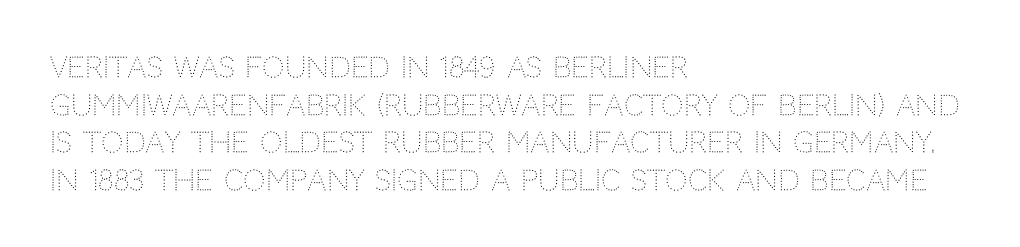
Q: Is the text bold? A: No.
Q: Is the text italic (slanted)? A: No, it is upright.
Q: Is the typeface a serif or a sans-serif typeface? A: Sans-serif.
Q: Is the text underlined? A: No.
Q: How is the paragraph aligned? A: Left-aligned.
Q: Is the spacing between letters normal or unusually wide? A: Normal.
Q: Is the spacing between lines tight, normal or loose? A: Normal.
Q: Width (condensed, normal, or wide)? A: Normal.
Q: Stroke contrast? A: Low.
Q: x-height? A: Large.
Q: Monospaced? A: No.
